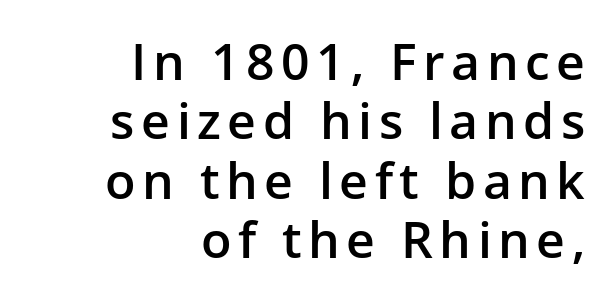
Q: Is the text bold? A: Semi-bold.
Q: Is the text italic (slanted)? A: No, it is upright.
Q: Is the typeface a serif or a sans-serif typeface? A: Sans-serif.
Q: Is the text underlined? A: No.
Q: How is the paragraph aligned? A: Right-aligned.
Q: Width (condensed, normal, or wide)? A: Normal.
Q: Stroke contrast? A: Low.
Q: x-height? A: Medium.
Q: Monospaced? A: No.
